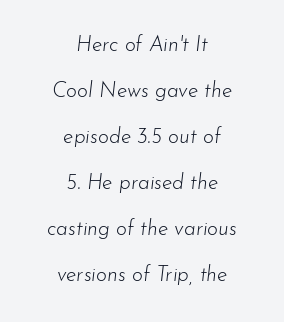
The image shows 21 px text type, italic (leaning right); set centered, loose line spacing (2.19x), normal letter spacing, not underlined.
